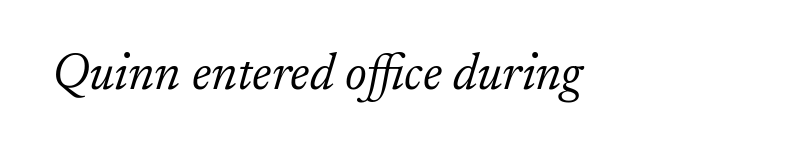
{"serif": "yes", "italic": "yes", "lean": "right", "slant_degrees": 17, "bold": "no", "weight": "light", "width": "normal", "stroke_contrast": "low", "x_height": "small", "monospaced": "no", "underline": "no", "letter_spacing": "normal", "letter_spacing_em": 0.0, "glyph_px": 50}
